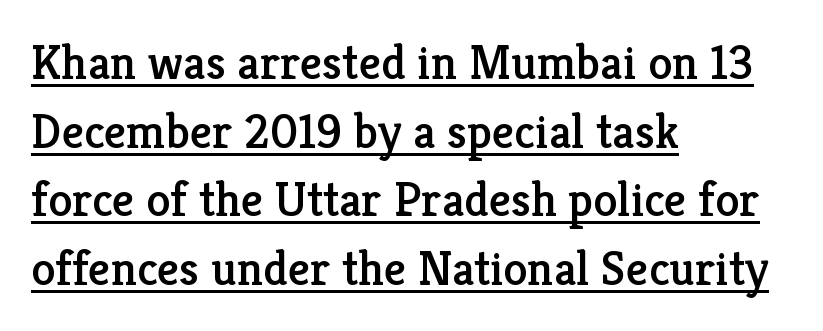
The image shows 49 px serif type, upright; set left-aligned, normal line spacing (1.4x), normal letter spacing, underlined; low stroke contrast and a medium x-height.
